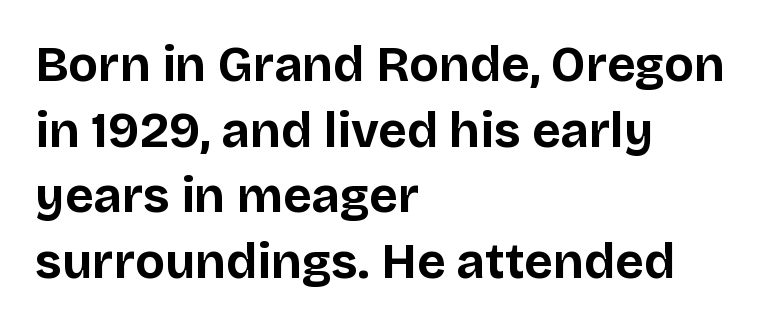
The image shows 49 px bold sans-serif type, upright; set left-aligned, normal line spacing (1.34x), normal letter spacing, not underlined; low stroke contrast and a large x-height.
